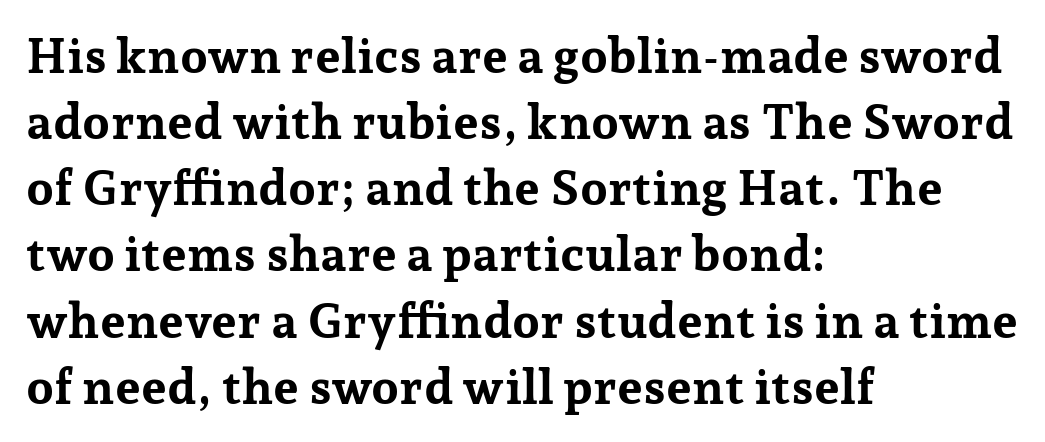
The image shows 49 px bold serif type, upright; set left-aligned, normal line spacing (1.35x), normal letter spacing, not underlined; low stroke contrast and a medium x-height.
